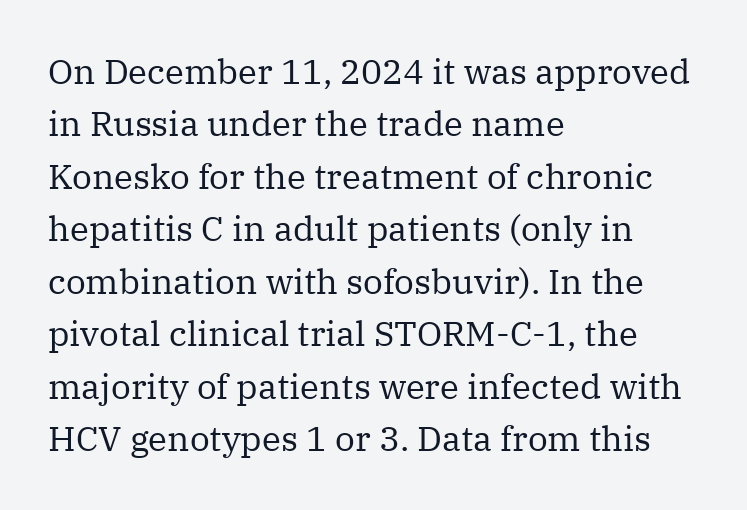
{"serif": "yes", "italic": "no", "bold": "no", "weight": "regular", "width": "normal", "stroke_contrast": "medium", "x_height": "medium", "monospaced": "no", "underline": "no", "align": "left", "line_spacing": "normal", "line_spacing_ratio": 1.5, "letter_spacing": "normal", "letter_spacing_em": 0.0, "glyph_px": 35}
